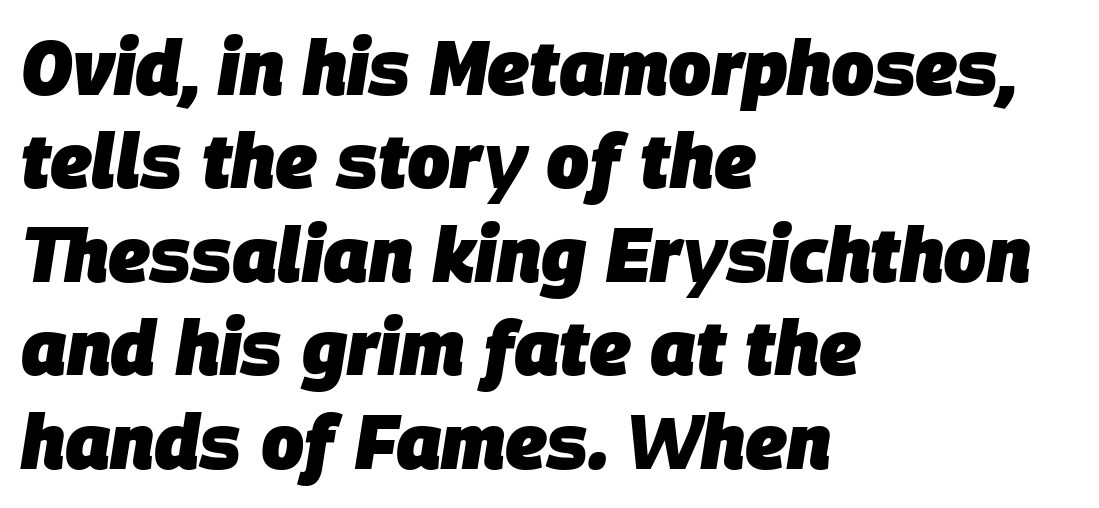
{"italic": "yes", "lean": "right", "slant_degrees": 9, "bold": "yes", "weight": "heavy", "width": "normal", "stroke_contrast": "low", "x_height": "large", "monospaced": "no", "underline": "no", "align": "left", "line_spacing_ratio": 1.23, "letter_spacing": "normal", "letter_spacing_em": 0.0, "glyph_px": 76}
